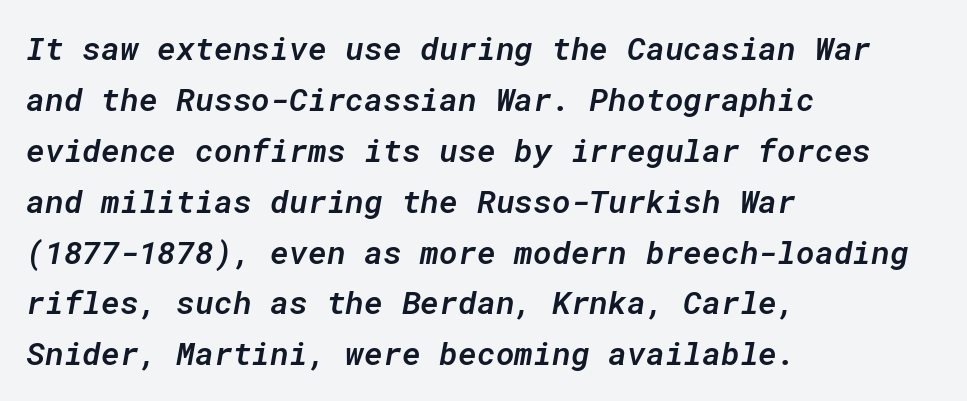
Each row of text sits above clean, open space. The whole block is typeset with a tilt. Quick note: interline space is typical. What weight is shown? A semibold, between regular and bold. The paragraph has a hard left edge and a soft right edge.
